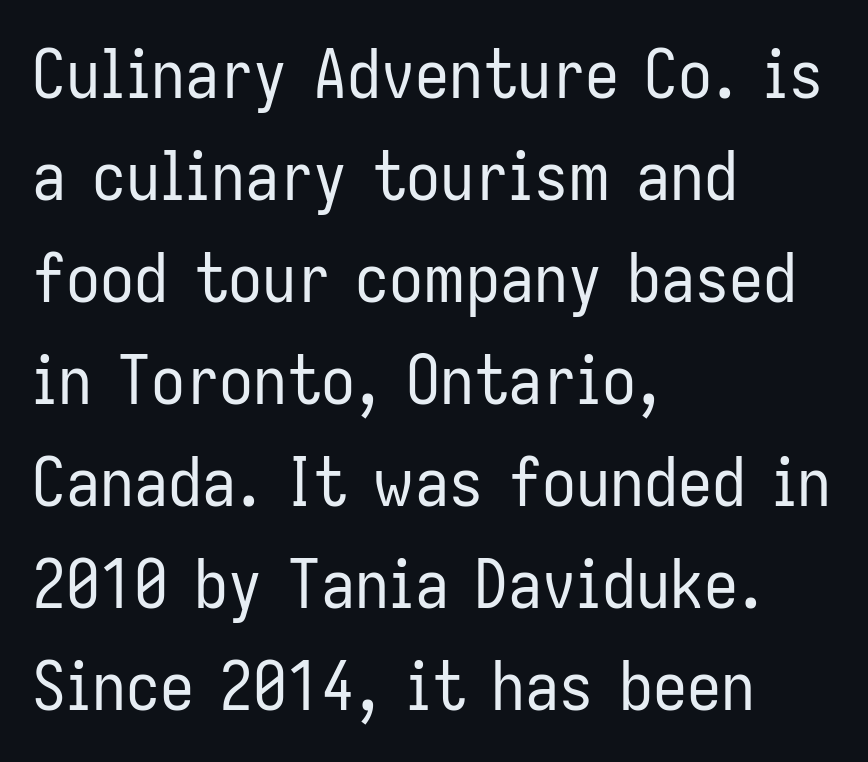
The space between consecutive lines is moderate. Letter spacing: default. If you drew a line through each stem, it would be perfectly vertical. A typesetter would call this proportional, since set widths differ per character. Where is the straight margin? On the left. Descender tails drop into unmarked territory.
